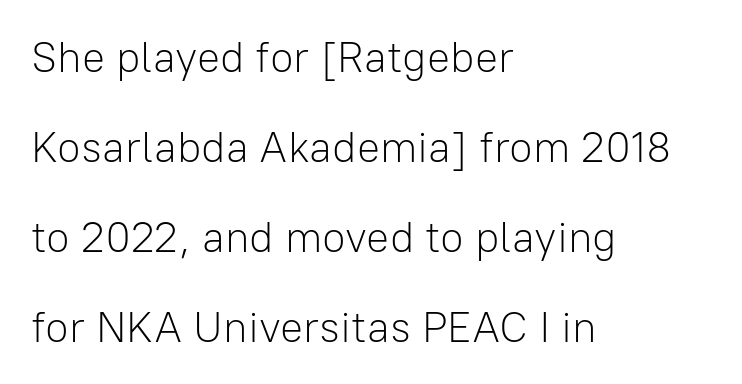
{"serif": "no", "italic": "no", "bold": "no", "weight": "light", "width": "normal", "stroke_contrast": "low", "x_height": "medium", "monospaced": "no", "underline": "no", "align": "left", "line_spacing": "loose", "line_spacing_ratio": 2.09, "letter_spacing": "normal", "letter_spacing_em": 0.0, "glyph_px": 43}
